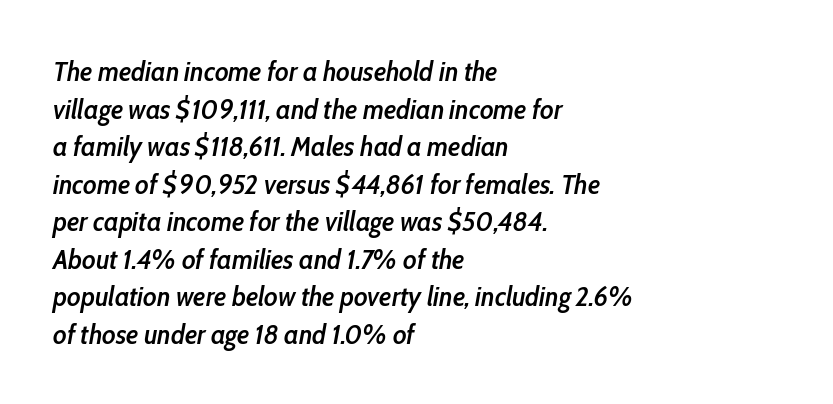
The passage shown is semibold, sitting just below true bold. The whole block is typeset with a tilt. This sample uses plain, unmodified letter spacing. Short and long lines alike share a common starting point at left. How would I describe the line gaps? Plain and ordinary.
